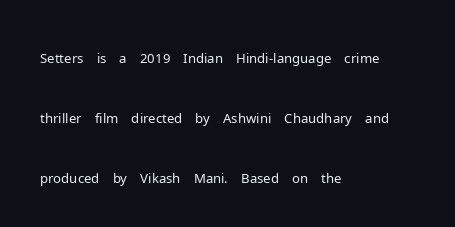
{"italic": "no", "bold": "no", "underline": "no", "align": "left", "line_spacing": "loose", "line_spacing_ratio": 2.23, "letter_spacing": "normal", "letter_spacing_em": 0.0, "glyph_px": 27}
